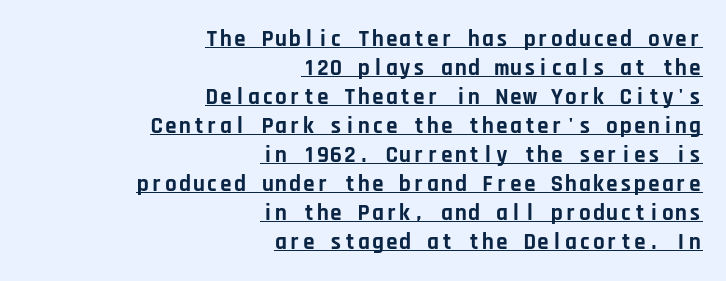
{"italic": "no", "bold": "yes", "underline": "yes", "align": "right", "line_spacing": "normal", "line_spacing_ratio": 1.26, "letter_spacing": "normal", "letter_spacing_em": 0.0, "glyph_px": 23}
